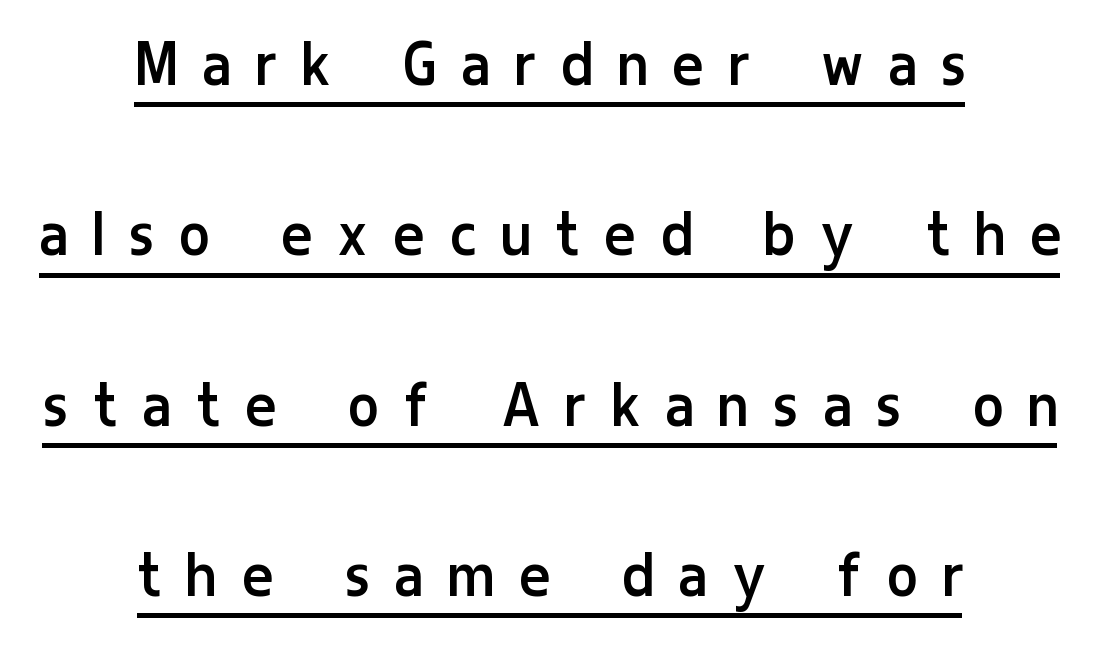
Q: Is the text bold? A: No.
Q: Is the text italic (slanted)? A: No, it is upright.
Q: Is the typeface a serif or a sans-serif typeface? A: Sans-serif.
Q: Is the text underlined? A: Yes.
Q: How is the paragraph aligned? A: Centered.
Q: Is the spacing between letters normal or unusually wide? A: Unusually wide.
Q: Is the spacing between lines tight, normal or loose? A: Loose.
Q: Width (condensed, normal, or wide)? A: Condensed.
Q: Stroke contrast? A: Low.
Q: x-height? A: Medium.
Q: Monospaced? A: No.
